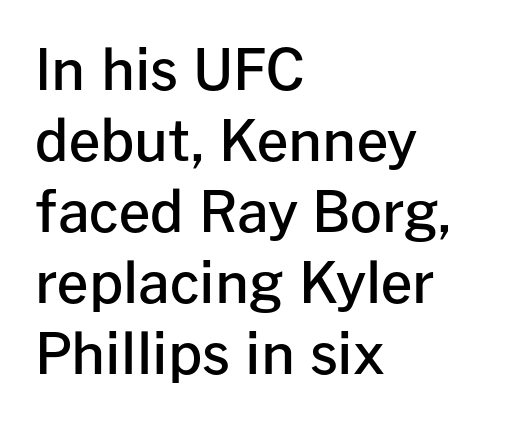
The image shows 56 px semibold sans-serif type, upright; set left-aligned, normal line spacing (1.27x), normal letter spacing, not underlined; low stroke contrast and a medium x-height.
